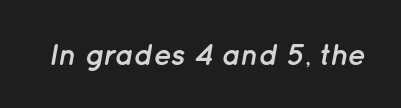
Yep, that's italic — everything's leaning. Compared with an ordinary text face, these strokes are far heavier — a full bold. These lines are rendered in a variable-pitch font. Words appear dense and cohesive because spacing is normal. Underlining? Definitely not there.
